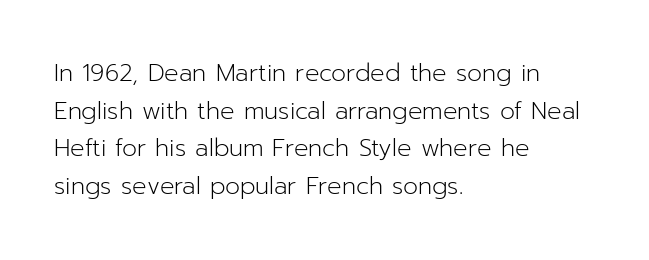
The image shows 24 px text type, upright; set left-aligned, normal line spacing (1.57x), normal letter spacing, not underlined.
